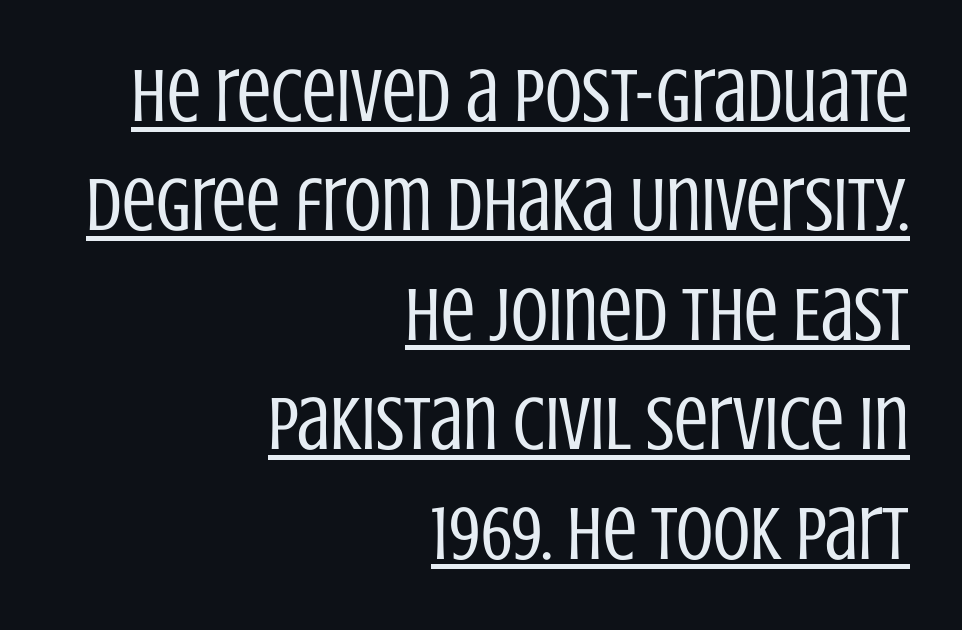
{"serif": "no", "italic": "no", "bold": "no", "weight": "regular", "width": "condensed", "stroke_contrast": "low", "x_height": "large", "monospaced": "no", "underline": "yes", "align": "right", "line_spacing": "normal", "line_spacing_ratio": 1.44, "letter_spacing": "normal", "letter_spacing_em": 0.0, "glyph_px": 76}
